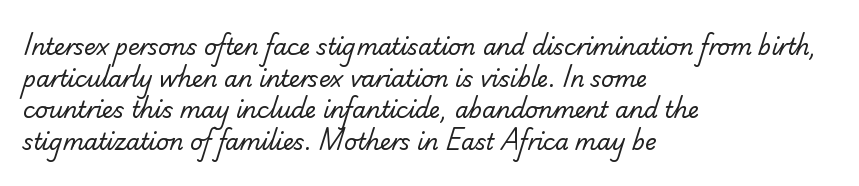
Stroke thickness stays within the range of a standard reading face or lighter. The gaps between neighbouring characters are ordinary and unremarkable. Plain, unruled lines of type. Each line starts at the same left margin while the right side varies. The leading is moderate, giving the passage an even texture.
